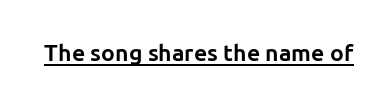
Heavy, bold letterforms. A rule runs beneath these lines of type. The type is set solid horizontally, with unmodified tracking. The lettering stays uniformly vertical, giving the passage a roman look.
